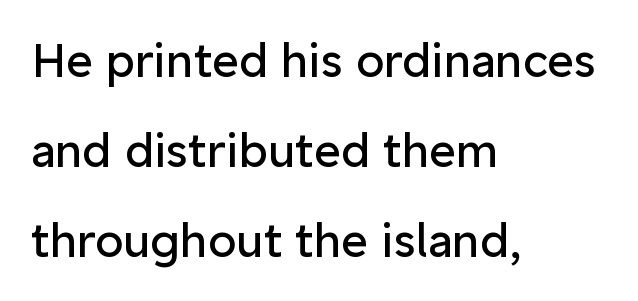
How would I describe the line gaps? Wide and relaxed. Underline: absent. Leftover space on each line is placed entirely after the last word. This sample has the flowing, uneven cadence of proportional lettering. Between one letter and the next there's only the usual sliver of space.
